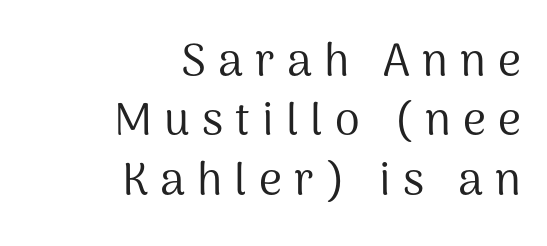
The image shows 45 px regular-weight sans-serif type, upright; set right-aligned, normal line spacing (1.32x), unusually wide letter spacing (+0.27 em), not underlined; medium stroke contrast and a medium x-height.
